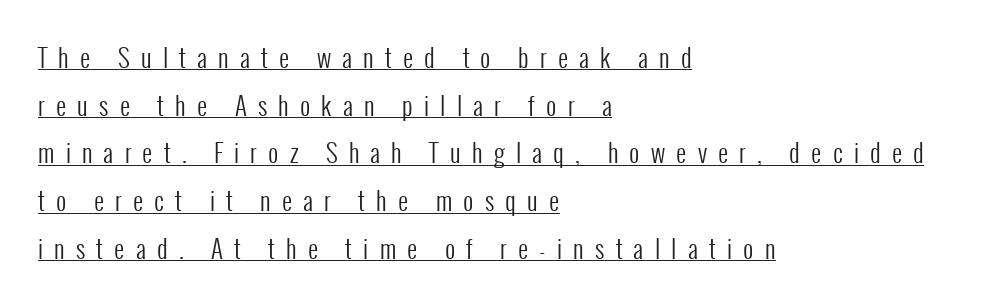
Spacing between characters has been opened up far beyond the box default. Students, observe: this is what heavily led, spacious text looks like. Typeset ragged right — the left edge is the straight one. Unlike italic type, these characters show no tilt at all. The strokes carry an ordinary text weight at most. Like a heading marked for emphasis, these lines bear an underscore.
